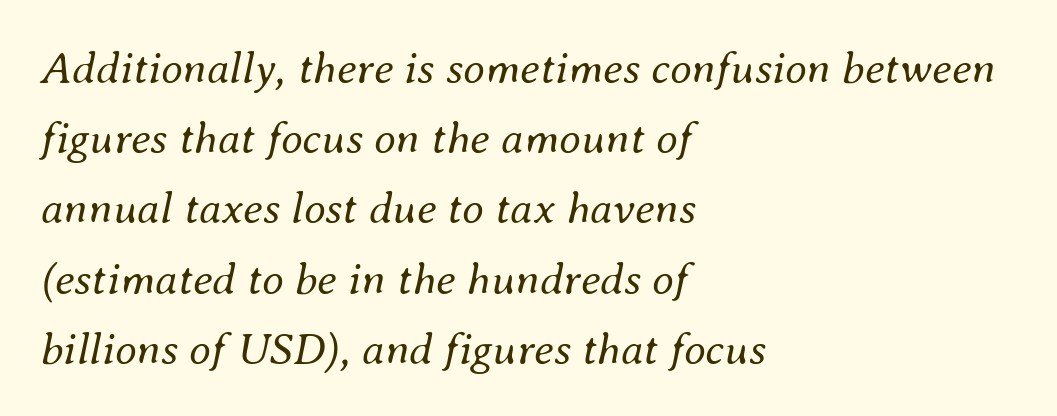
Caption: multi-line text, flush left, ragged right. Looks like regular typesetting: each glyph gets only the width it needs. The vertical gap from one line to the next is medium. Ink coverage per letter is moderate at most. A bare baseline throughout the passage. The rendering applies a slant to the glyphs.
